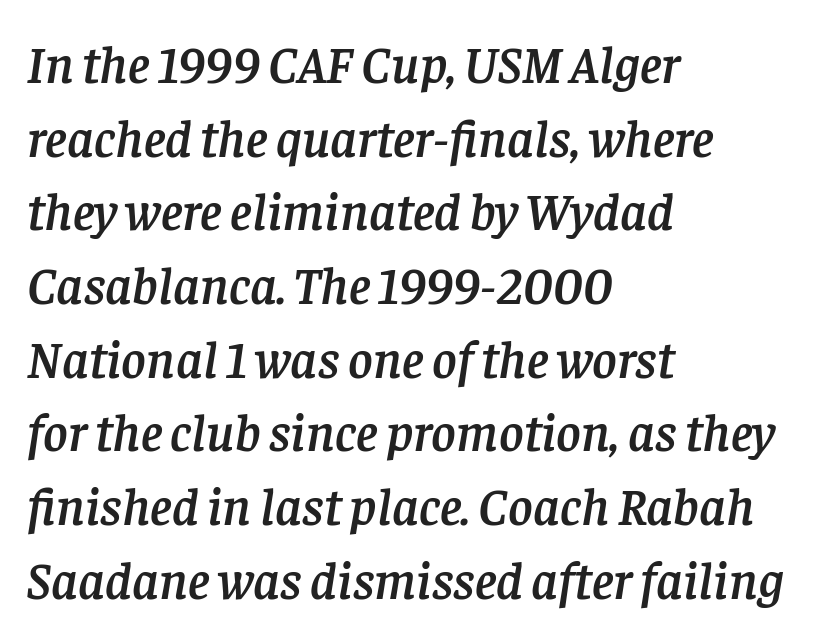
The image shows 53 px serif type, italic (leaning right); set left-aligned, normal line spacing (1.39x), normal letter spacing, not underlined; low stroke contrast and a large x-height.
